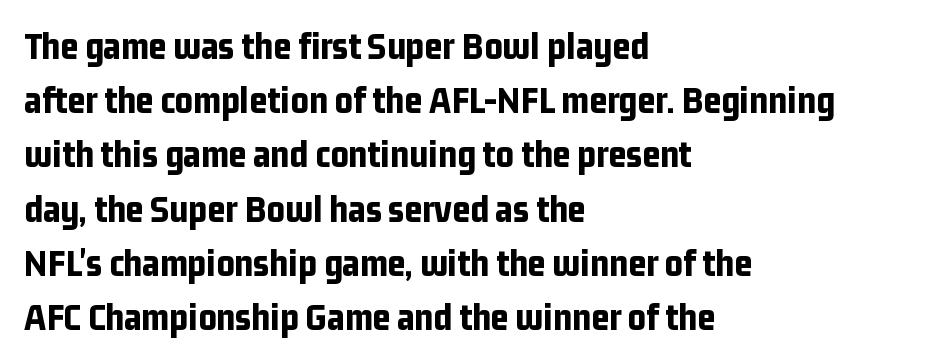
{"serif": "no", "italic": "no", "bold": "yes", "weight": "bold", "width": "condensed", "stroke_contrast": "low", "x_height": "medium", "monospaced": "no", "underline": "no", "align": "left", "line_spacing": "normal", "line_spacing_ratio": 1.39, "letter_spacing": "normal", "letter_spacing_em": 0.0, "glyph_px": 39}
